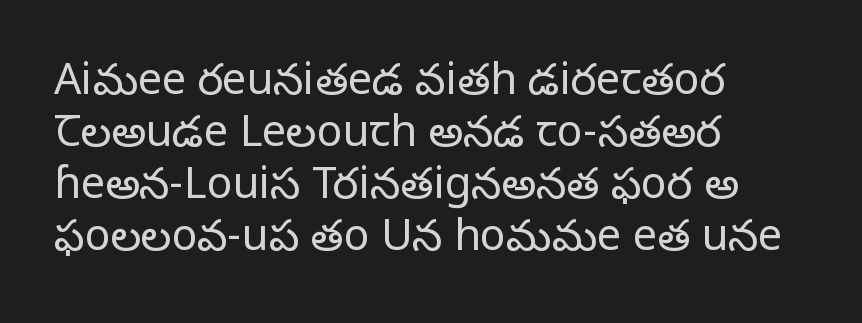
{"serif": "yes", "italic": "no", "bold": "no", "weight": "regular", "width": "normal", "stroke_contrast": "low", "x_height": "large", "monospaced": "no", "underline": "no", "align": "left", "line_spacing_ratio": 1.21, "letter_spacing": "normal", "letter_spacing_em": 0.0, "glyph_px": 43}
